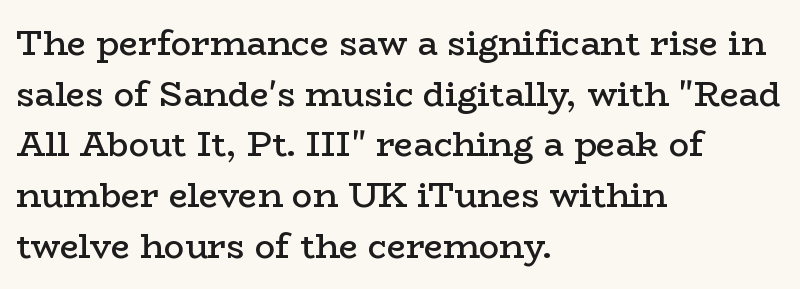
The image shows 34 px semibold, wide serif type, upright; set left-aligned, normal line spacing (1.49x), normal letter spacing, not underlined; low stroke contrast and a medium x-height.
